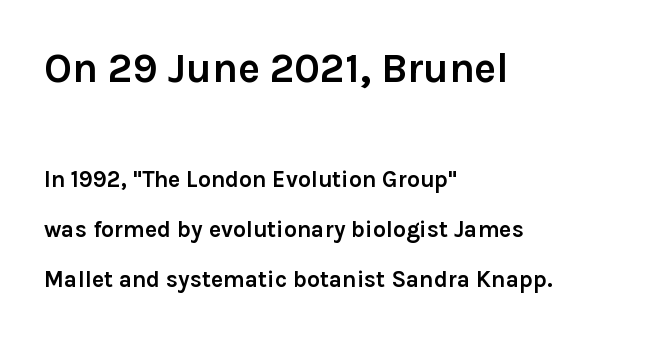
Do the letters lean? They stand straight. Tracking here is standard; glyphs follow each other at the usual distance. A clean baseline with only descenders dipping below it. Line beginnings align vertically; line endings do not. Block one is the big one; block two sits smaller underneath. Here the designer chose a conventional face with non-uniform glyph widths.
